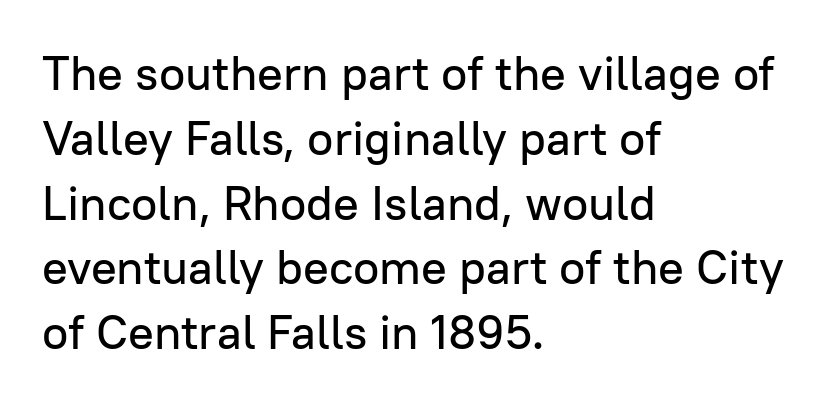
Q: Is the text italic (slanted)? A: No, it is upright.
Q: Is the typeface a serif or a sans-serif typeface? A: Sans-serif.
Q: Is the text underlined? A: No.
Q: How is the paragraph aligned? A: Left-aligned.
Q: Is the spacing between letters normal or unusually wide? A: Normal.
Q: Is the spacing between lines tight, normal or loose? A: Normal.
Q: Width (condensed, normal, or wide)? A: Normal.
Q: Stroke contrast? A: Low.
Q: x-height? A: Medium.
Q: Monospaced? A: No.
